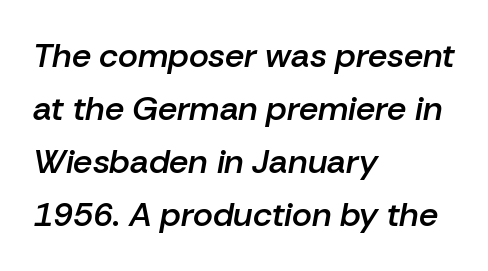
The font's italic variant was chosen for this text. Do the characters align in a grid? No, the font is proportional. The rendering uses a semibold face; strokes are thickened but not to full bold. Notice how the passage keeps a crisp vertical edge on the left only. The lines sit at an ordinary, default distance from one another.
